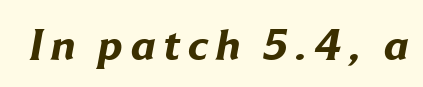
{"serif": "no", "bold": "yes", "weight": "bold", "width": "normal", "stroke_contrast": "low", "x_height": "medium", "monospaced": "no", "underline": "no", "glyph_px": 44}
